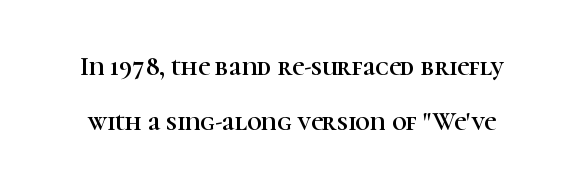
{"italic": "no", "underline": "no", "line_spacing": "loose", "line_spacing_ratio": 2.1, "letter_spacing": "normal", "letter_spacing_em": 0.0, "glyph_px": 26}
